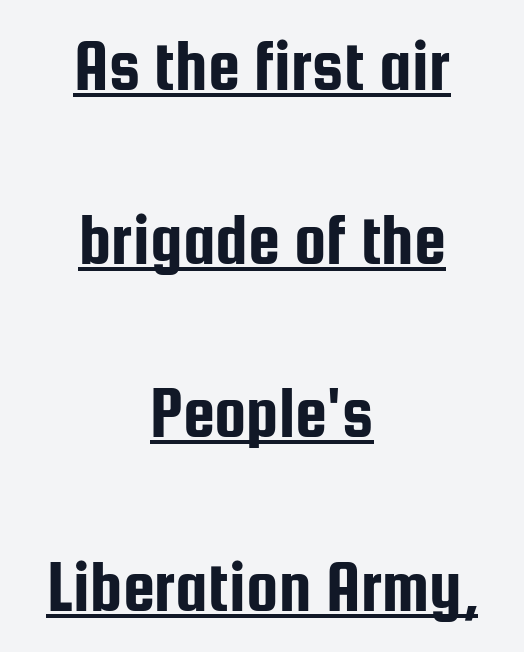
{"serif": "no", "italic": "no", "width": "condensed", "stroke_contrast": "low", "x_height": "medium", "monospaced": "no", "underline": "yes", "align": "center", "line_spacing": "loose", "line_spacing_ratio": 2.41, "letter_spacing": "normal", "letter_spacing_em": 0.0, "glyph_px": 72}
